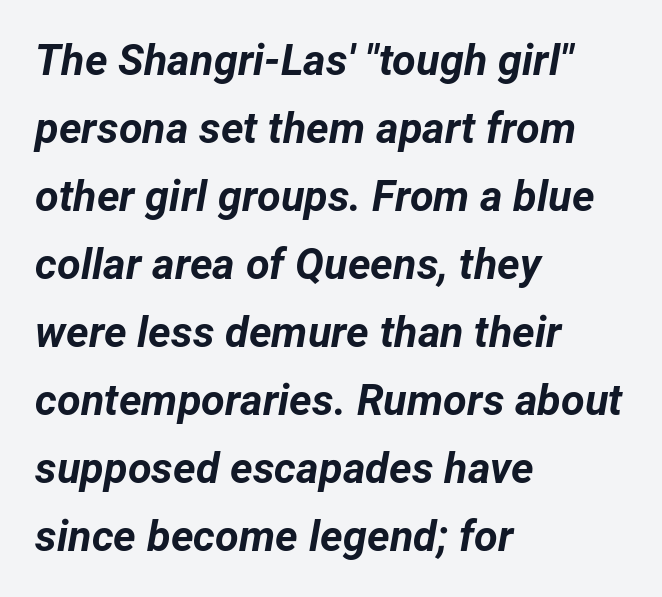
The strokes are fattened all the way to bold. This sample uses plain, unmodified letter spacing. Each letter keeps its own natural width here, so spacing adapts to shape. Rows of type keep a routine distance in the vertical direction. The passage is arranged the way most books set body copy — flush left. Just letters on the line, the space beneath them empty.
